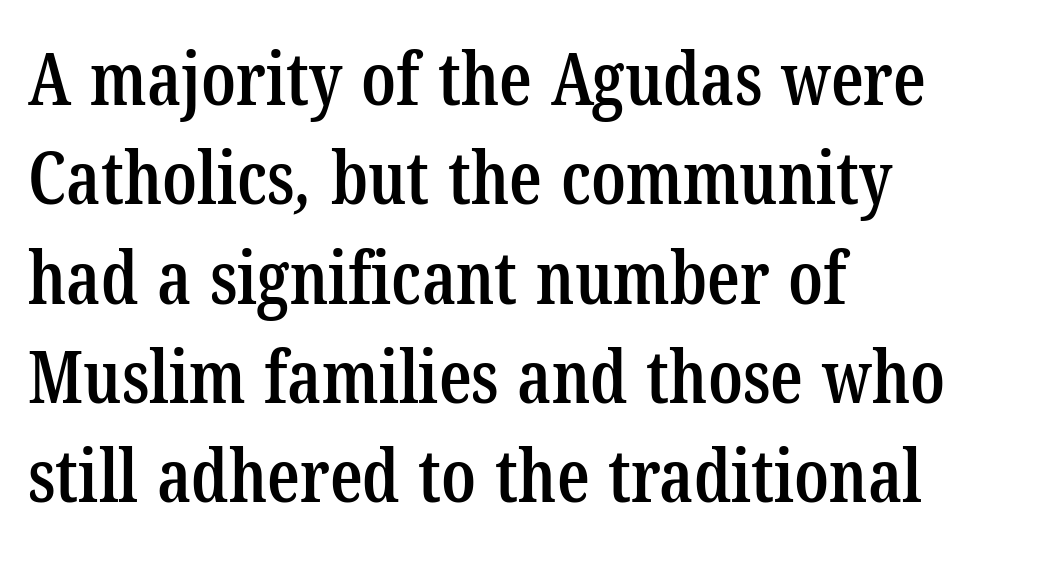
{"serif": "yes", "bold": "semi", "weight": "semibold", "width": "condensed", "stroke_contrast": "low", "x_height": "medium", "monospaced": "no", "underline": "no", "align": "left", "line_spacing": "normal", "line_spacing_ratio": 1.38, "letter_spacing": "normal", "letter_spacing_em": 0.0, "glyph_px": 72}
